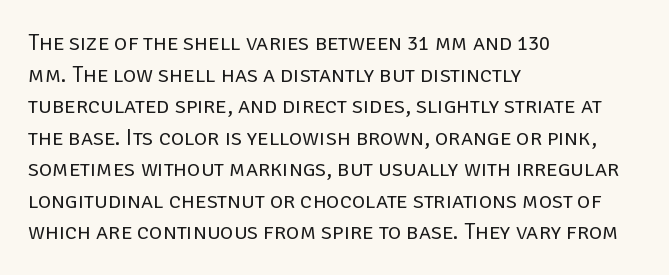
{"italic": "no", "bold": "no", "underline": "no", "align": "left", "line_spacing": "normal", "line_spacing_ratio": 1.37, "letter_spacing": "normal", "letter_spacing_em": 0.0, "glyph_px": 23}
